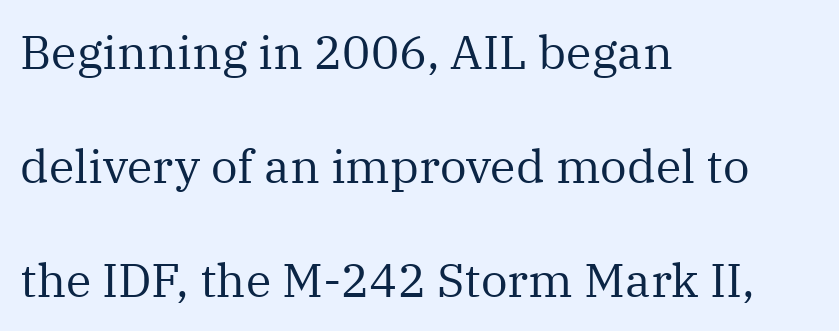
{"serif": "yes", "italic": "no", "bold": "no", "weight": "regular", "width": "normal", "stroke_contrast": "medium", "x_height": "medium", "monospaced": "no", "underline": "no", "align": "left", "line_spacing": "loose", "line_spacing_ratio": 2.43, "letter_spacing": "normal", "letter_spacing_em": 0.0, "glyph_px": 47}
